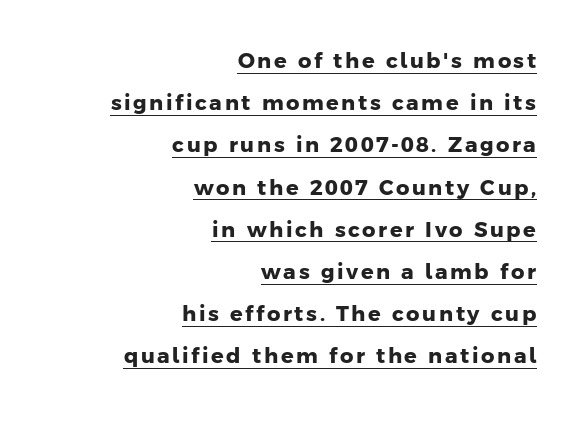
The image shows 21 px bold type; set right-aligned, loose line spacing (2.01x), underlined.
